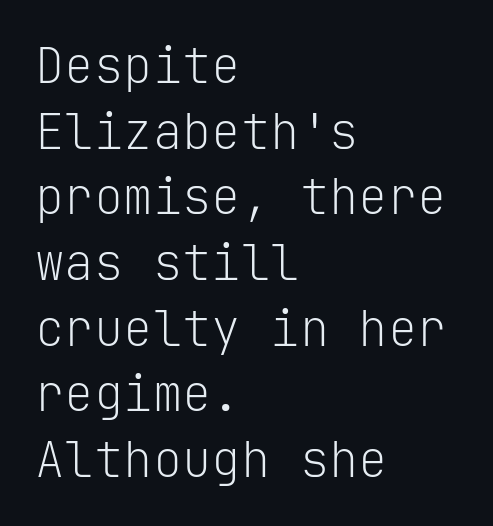
Q: Is the text bold? A: No.
Q: Is the text italic (slanted)? A: No, it is upright.
Q: Is the typeface a serif or a sans-serif typeface? A: Sans-serif.
Q: Is the text underlined? A: No.
Q: How is the paragraph aligned? A: Left-aligned.
Q: Is the spacing between letters normal or unusually wide? A: Normal.
Q: Is the spacing between lines tight, normal or loose? A: Normal.
Q: Width (condensed, normal, or wide)? A: Normal.
Q: Stroke contrast? A: Low.
Q: x-height? A: Medium.
Q: Monospaced? A: Yes.
